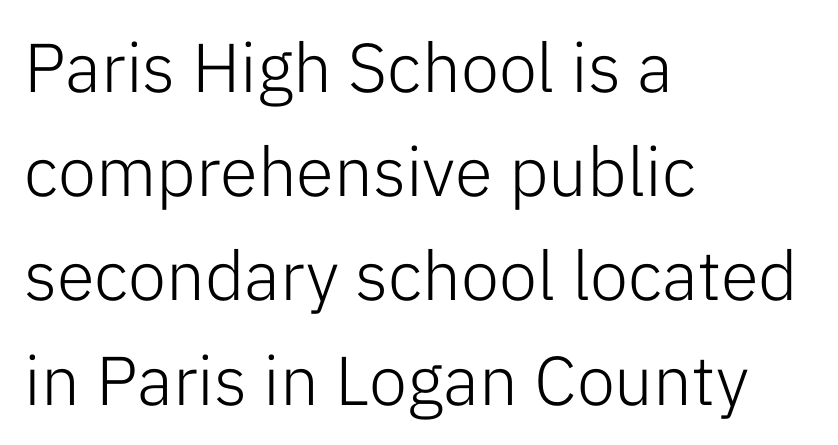
The image shows 69 px light sans-serif type, upright; set left-aligned, normal line spacing (1.51x), normal letter spacing, not underlined; low stroke contrast and a medium x-height.
